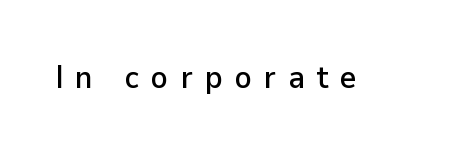
What stands out about the letter spacing? Its width — letters are far apart. Is this a sans? Yes — the strokes have no serifs. Note the varied advance widths — an 'i' is clearly narrower than an 'm'. Words float on clear page, feet unadorned. Rendered with straight, roman letterforms.
